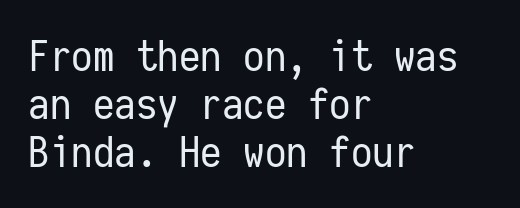
Monospaced: the letters line up in strict vertical columns. The lines in this sample share a left origin and differ only in where they stop. The axis of the letterforms is exactly vertical. Weight: not bold — regular or lighter. The lines are packed closely together with very little leading. This sample uses plain, unmodified letter spacing.
